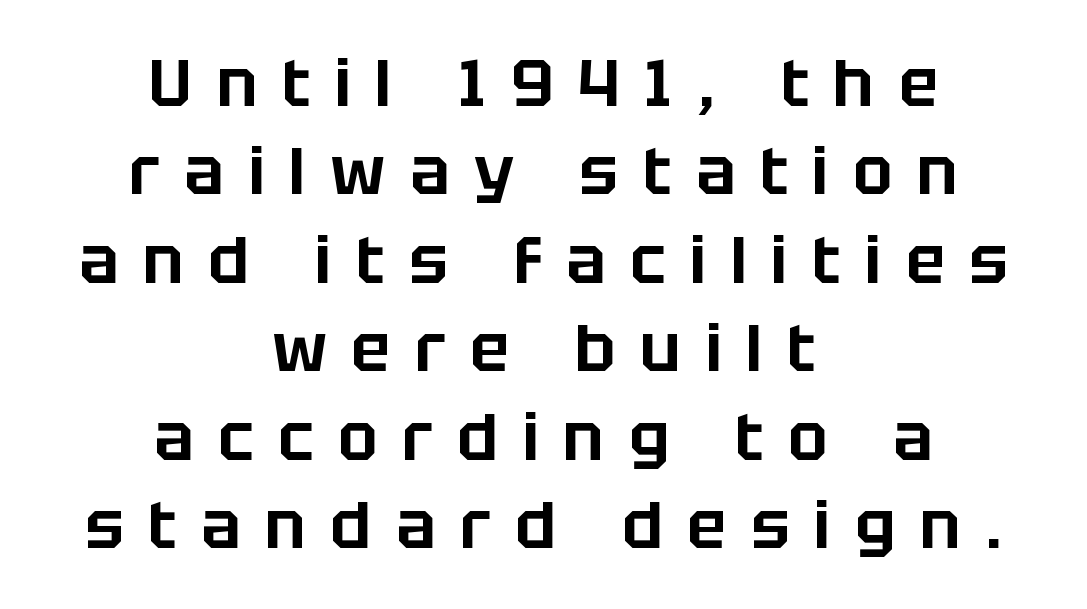
The image shows 66 px sans-serif type, upright; set centered, normal line spacing (1.34x), unusually wide letter spacing (+0.37 em), not underlined; low stroke contrast and a large x-height.
